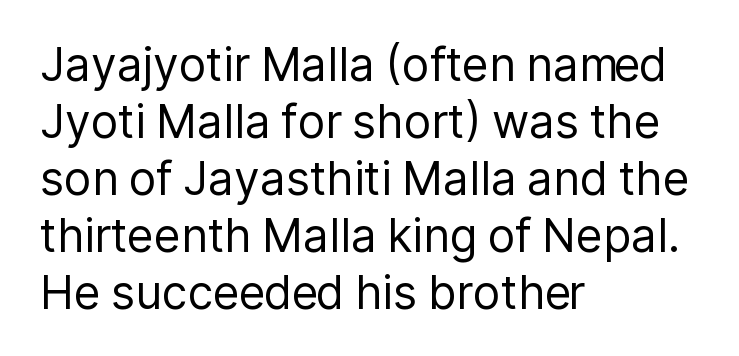
Q: Is the text bold? A: No.
Q: Is the text italic (slanted)? A: No, it is upright.
Q: Is the typeface a serif or a sans-serif typeface? A: Sans-serif.
Q: Is the text underlined? A: No.
Q: How is the paragraph aligned? A: Left-aligned.
Q: Is the spacing between letters normal or unusually wide? A: Normal.
Q: Width (condensed, normal, or wide)? A: Normal.
Q: Stroke contrast? A: Low.
Q: x-height? A: Medium.
Q: Monospaced? A: No.
